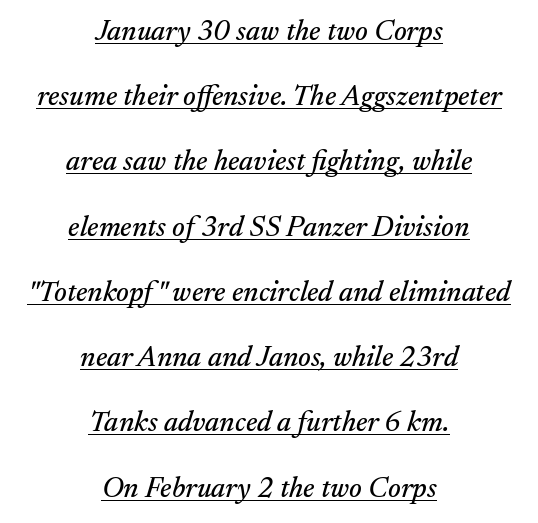
Q: Is the text italic (slanted)? A: Yes, it leans right by about 17 degrees.
Q: Is the typeface a serif or a sans-serif typeface? A: Serif.
Q: Is the text underlined? A: Yes.
Q: How is the paragraph aligned? A: Centered.
Q: Is the spacing between letters normal or unusually wide? A: Normal.
Q: Is the spacing between lines tight, normal or loose? A: Loose.
Q: Width (condensed, normal, or wide)? A: Normal.
Q: Stroke contrast? A: Medium.
Q: x-height? A: Small.
Q: Monospaced? A: No.
